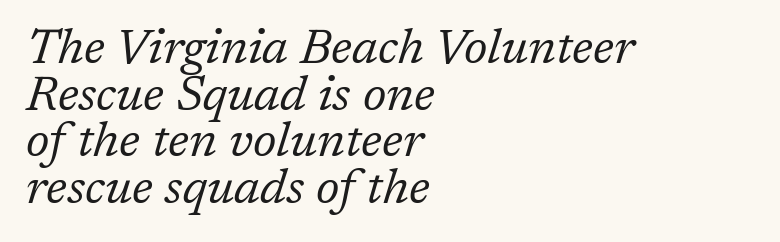
{"serif": "yes", "italic": "yes", "lean": "right", "slant_degrees": 17, "bold": "no", "weight": "regular", "width": "normal", "stroke_contrast": "low", "x_height": "medium", "monospaced": "no", "underline": "no", "align": "left", "line_spacing": "tight", "line_spacing_ratio": 0.95, "letter_spacing": "normal", "letter_spacing_em": 0.0, "glyph_px": 49}
